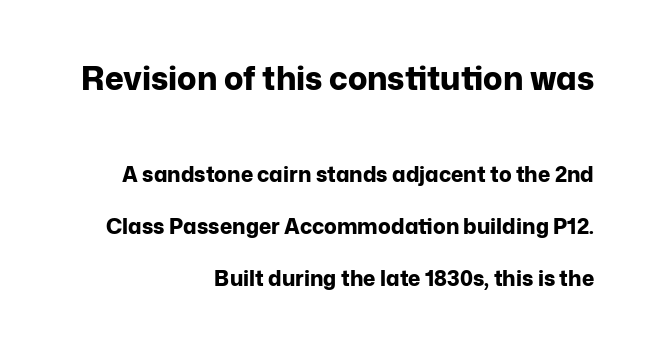
{"serif": "no", "italic": "no", "bold": "yes", "weight": "bold", "width": "normal", "stroke_contrast": "low", "x_height": "medium", "monospaced": "no", "underline": "no", "align": "right", "line_spacing": "loose", "line_spacing_ratio": 2.46, "letter_spacing": "normal", "letter_spacing_em": 0.0, "larger_block": "first", "size_ratio": 1.52, "glyph_px": 32}
